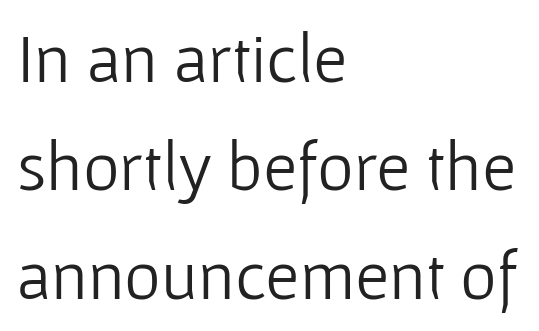
The compositor pushed each line to the left boundary. The cut favours lightness, reaching ordinary text weight at its darkest. Designer's note — italics off, roman on. These lines sit exactly where default settings would place them. The rendering uses natural spacing where letterforms have individual widths.
